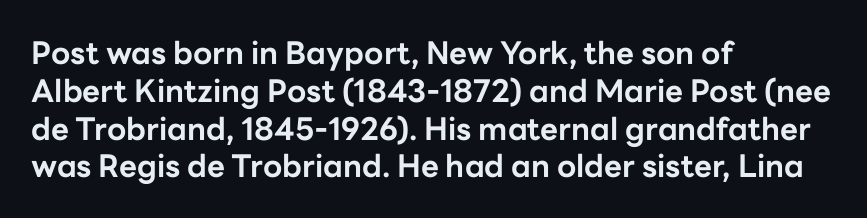
{"serif": "no", "italic": "no", "bold": "yes", "weight": "bold", "width": "normal", "stroke_contrast": "low", "x_height": "medium", "monospaced": "no", "underline": "no", "align": "left", "line_spacing_ratio": 1.22, "letter_spacing": "normal", "letter_spacing_em": 0.0, "glyph_px": 31}
